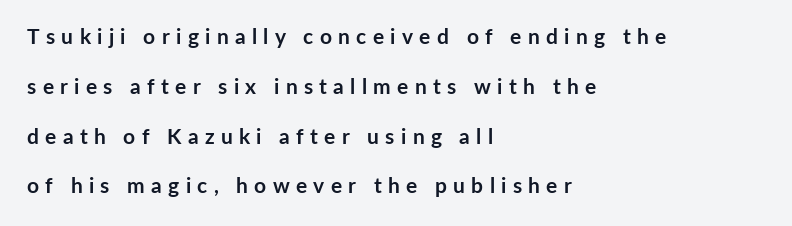
The image shows 21 px bold type, upright; set left-aligned, loose line spacing (2.37x), unusually wide letter spacing (+0.3 em), not underlined.
